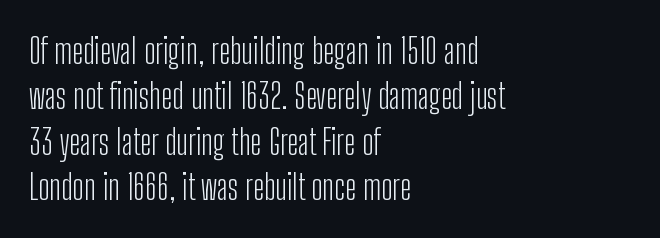
{"serif": "no", "italic": "no", "bold": "no", "weight": "light", "width": "condensed", "stroke_contrast": "low", "x_height": "medium", "monospaced": "no", "underline": "no", "align": "left", "line_spacing": "normal", "line_spacing_ratio": 1.3, "letter_spacing": "normal", "letter_spacing_em": 0.0, "glyph_px": 35}
